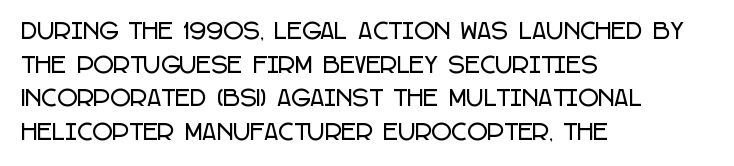
One glance says typical: line gaps are just what's usual. The letters stand upright; this is a roman face. The gap between lines stays unmarked. These lines keep a tight, regular rhythm from letter to letter. Casual observation: everything's shoved over to the left.
